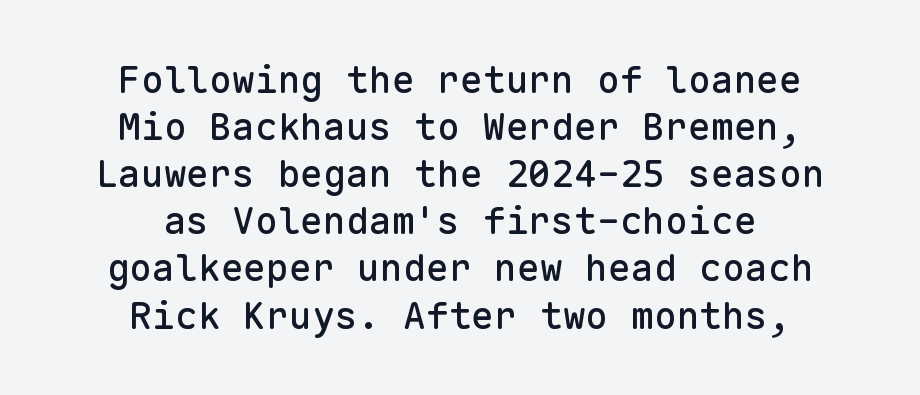
Q: Is the text italic (slanted)? A: No, it is upright.
Q: Is the typeface a serif or a sans-serif typeface? A: Sans-serif.
Q: Is the text underlined? A: No.
Q: How is the paragraph aligned? A: Centered.
Q: Is the spacing between letters normal or unusually wide? A: Normal.
Q: Width (condensed, normal, or wide)? A: Normal.
Q: Stroke contrast? A: Low.
Q: x-height? A: Medium.
Q: Monospaced? A: Yes.
